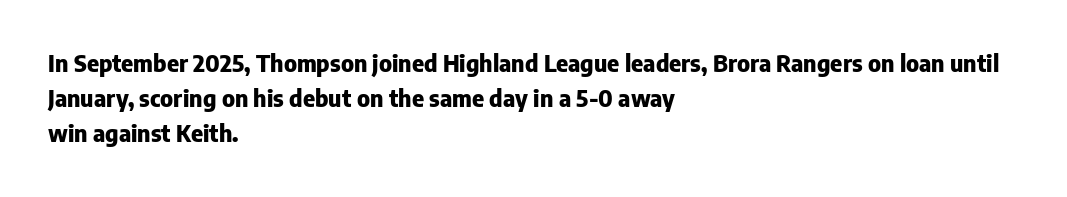
Each new line begins a customary step beneath the previous one. This rendering leaves character spacing at its baseline value. The lettering stays uniformly vertical, giving the passage a roman look. This rendering features lettering with no underline. A student would call this left alignment; a typographer would say flush left, rag right. Is the type bold? Yes — the strokes are clearly thick and heavy.
